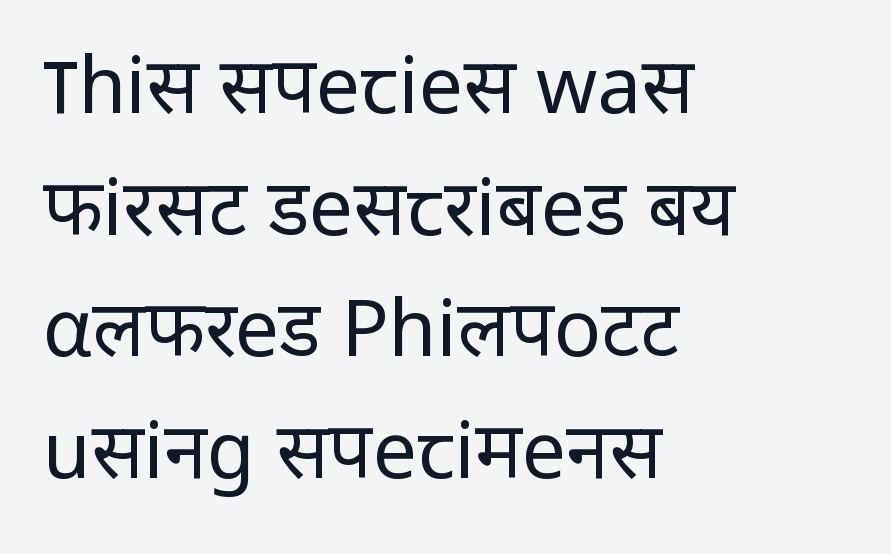
The image shows 78 px regular-weight sans-serif type, upright; set left-aligned, normal line spacing (1.56x), normal letter spacing, not underlined; low stroke contrast and a medium x-height.
